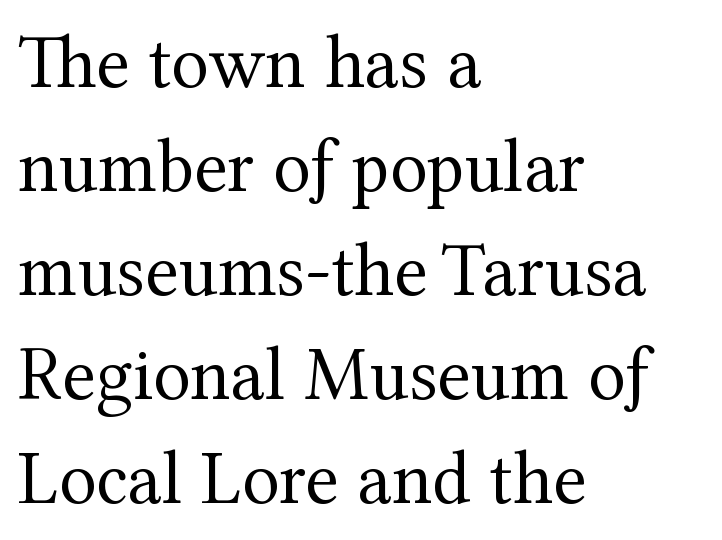
{"serif": "yes", "italic": "no", "bold": "no", "weight": "regular", "width": "normal", "stroke_contrast": "medium", "x_height": "medium", "monospaced": "no", "underline": "no", "align": "left", "line_spacing": "normal", "line_spacing_ratio": 1.35, "letter_spacing": "normal", "letter_spacing_em": 0.0, "glyph_px": 77}
